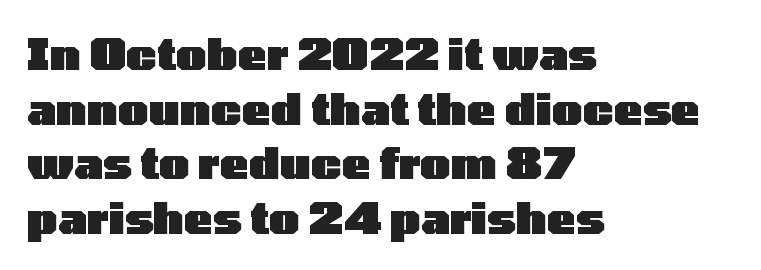
{"serif": "no", "italic": "no", "bold": "yes", "weight": "heavy", "width": "wide", "stroke_contrast": "low", "x_height": "medium", "monospaced": "no", "underline": "no", "align": "left", "line_spacing": "normal", "line_spacing_ratio": 1.27, "letter_spacing": "normal", "letter_spacing_em": 0.0, "glyph_px": 43}
